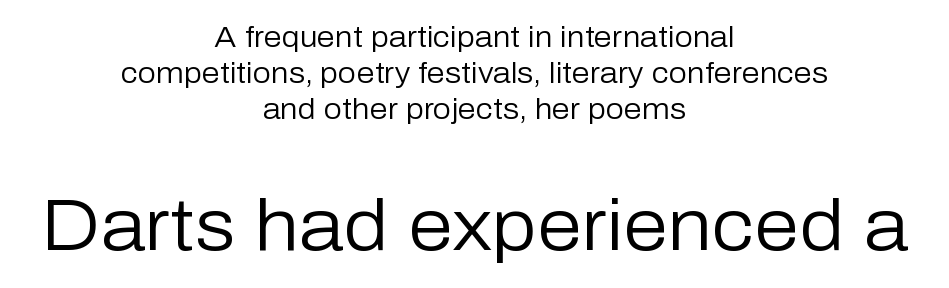
The image shows 72 px regular-weight sans-serif type, upright; set centered, line spacing 1.24x, normal letter spacing, not underlined; the second (bottom) block is 2.48x larger; low stroke contrast and a medium x-height.
